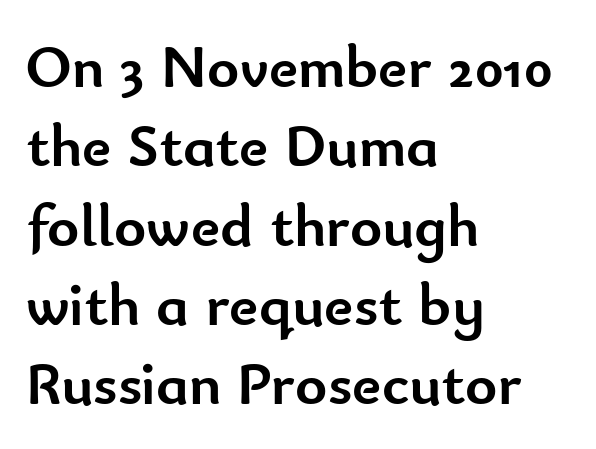
Q: Is the text bold? A: Yes.
Q: Is the text italic (slanted)? A: No, it is upright.
Q: Is the typeface a serif or a sans-serif typeface? A: Sans-serif.
Q: Is the text underlined? A: No.
Q: How is the paragraph aligned? A: Left-aligned.
Q: Is the spacing between letters normal or unusually wide? A: Normal.
Q: Is the spacing between lines tight, normal or loose? A: Normal.
Q: Width (condensed, normal, or wide)? A: Normal.
Q: Stroke contrast? A: Low.
Q: x-height? A: Small.
Q: Monospaced? A: No.
